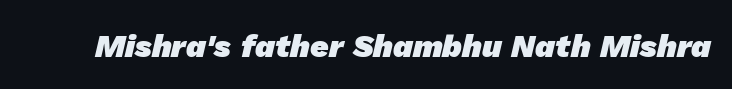
Decoration check: the copy has no underline. Note the varied advance widths — an 'i' is clearly narrower than an 'm'. Does the type have serifs? No, each stem ends abruptly. Observe the ordinary spacing: letters are neighbours, not strangers.
